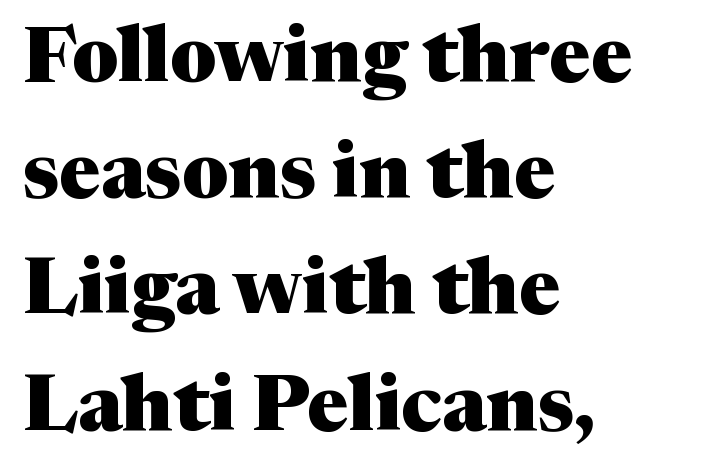
The image shows 78 px heavy serif type, upright; set left-aligned, normal line spacing (1.49x), normal letter spacing, not underlined; medium stroke contrast and a medium x-height.
